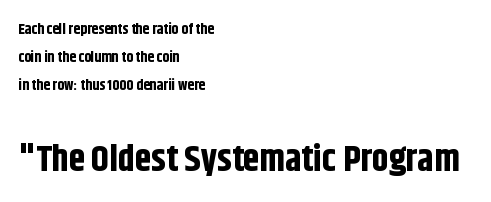
The image shows 37 px bold, condensed sans-serif type, upright; set left-aligned, line spacing 1.87x, normal letter spacing, not underlined; the second (bottom) block is 2.47x larger; low stroke contrast and a large x-height.
